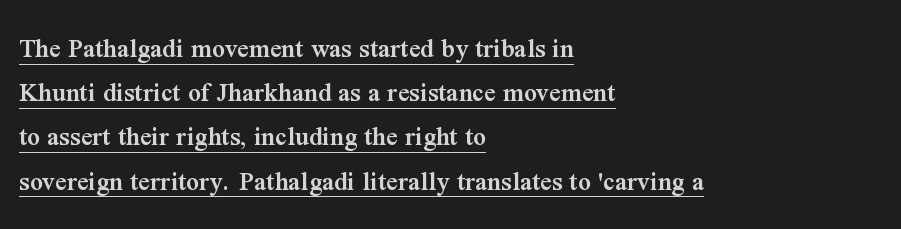
Which margin do the lines hug? The left one — the right edge is uneven. The specimen reads as upright at a glance. As a designer I'd log this as weight 600, semibold. Stroke terminals: seriffed.
